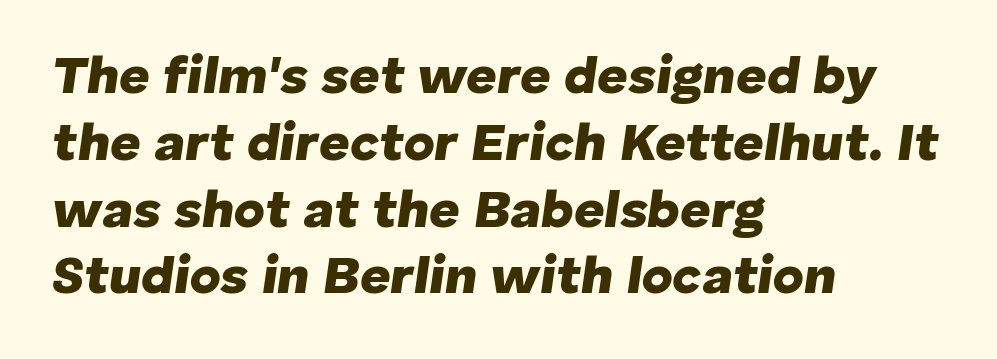
Q: Is the text bold? A: Yes.
Q: Is the text italic (slanted)? A: Yes, it leans right by about 8 degrees.
Q: Is the text underlined? A: No.
Q: How is the paragraph aligned? A: Left-aligned.
Q: Is the spacing between letters normal or unusually wide? A: Normal.
Q: Is the spacing between lines tight, normal or loose? A: Normal.
Q: Width (condensed, normal, or wide)? A: Normal.
Q: Stroke contrast? A: Low.
Q: x-height? A: Medium.
Q: Monospaced? A: No.
